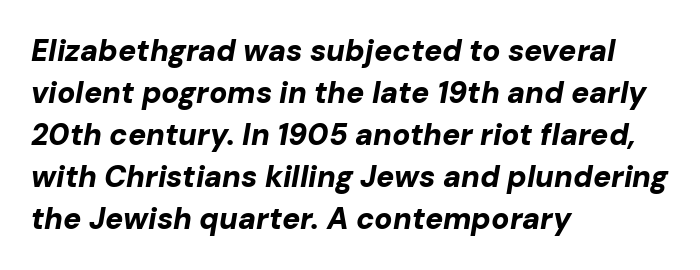
{"italic": "yes", "lean": "right", "slant_degrees": 10, "bold": "yes", "weight": "bold", "width": "normal", "stroke_contrast": "low", "x_height": "medium", "monospaced": "no", "underline": "no", "align": "left", "line_spacing": "normal", "line_spacing_ratio": 1.4, "letter_spacing": "normal", "letter_spacing_em": 0.0, "glyph_px": 30}
